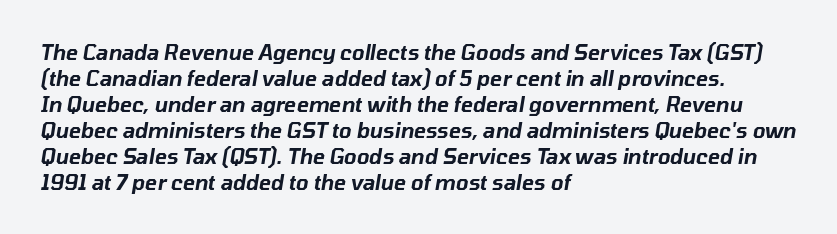
Honestly, the row spacing looks completely unremarkable. Glyph-to-glyph distance matches everyday printed text. If you drew a ruler down the left edge, every line would touch it. When letters slant like this, we call the style italic. The strip under each line holds only bare page.
